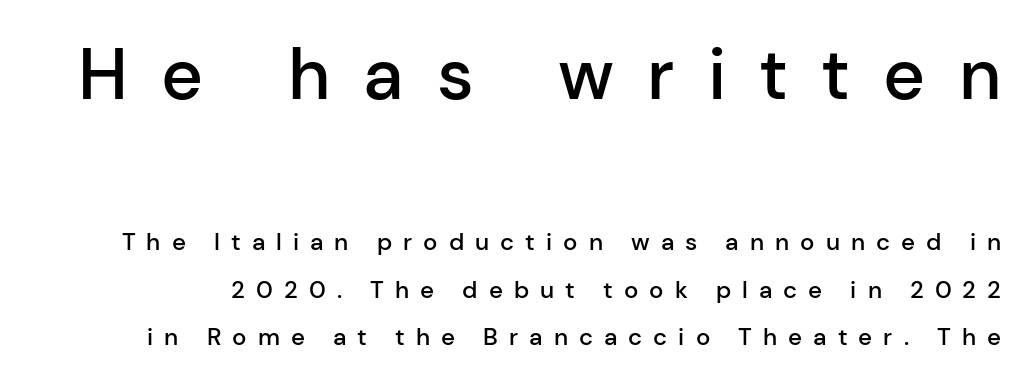
Q: Is the text bold? A: Semi-bold.
Q: Is the text italic (slanted)? A: No, it is upright.
Q: Is the typeface a serif or a sans-serif typeface? A: Sans-serif.
Q: Is the text underlined? A: No.
Q: Is the spacing between letters normal or unusually wide? A: Unusually wide.
Q: Is the spacing between lines tight, normal or loose? A: Loose.
Q: Which block of text is set in a larger size, the first (top) or the second (bottom)? A: The first (top) one.
Q: Width (condensed, normal, or wide)? A: Normal.
Q: Stroke contrast? A: Low.
Q: x-height? A: Medium.
Q: Monospaced? A: No.
